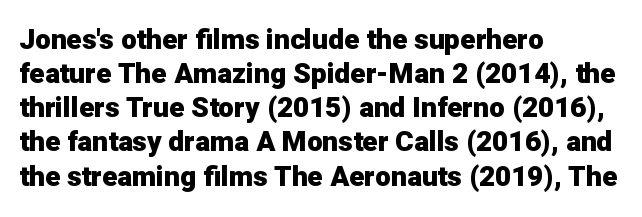
Q: Is the text bold? A: Yes.
Q: Is the text italic (slanted)? A: No, it is upright.
Q: Is the typeface a serif or a sans-serif typeface? A: Sans-serif.
Q: Is the text underlined? A: No.
Q: How is the paragraph aligned? A: Left-aligned.
Q: Is the spacing between letters normal or unusually wide? A: Normal.
Q: Width (condensed, normal, or wide)? A: Normal.
Q: Stroke contrast? A: Low.
Q: x-height? A: Medium.
Q: Monospaced? A: No.
